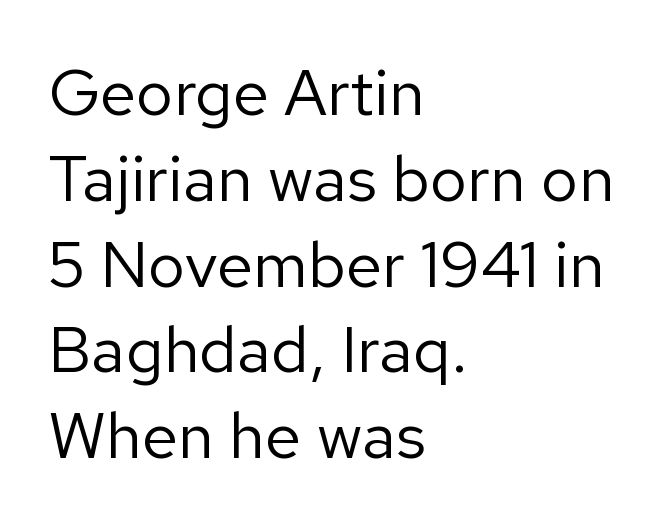
The image shows 65 px regular-weight sans-serif type, upright; set left-aligned, normal line spacing (1.32x), normal letter spacing, not underlined; low stroke contrast and a medium x-height.
